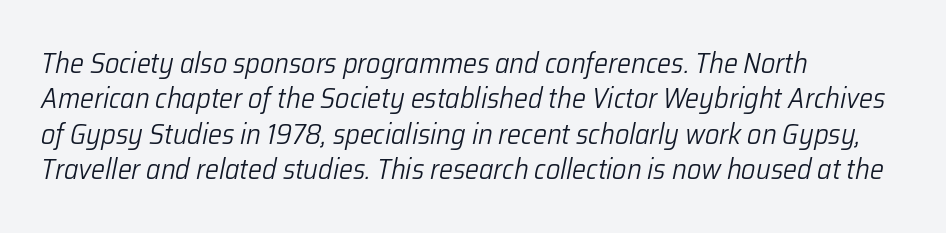
Q: Is the text bold? A: No.
Q: Is the text italic (slanted)? A: Yes, it leans right by about 12 degrees.
Q: Is the text underlined? A: No.
Q: How is the paragraph aligned? A: Left-aligned.
Q: Is the spacing between letters normal or unusually wide? A: Normal.
Q: Is the spacing between lines tight, normal or loose? A: Normal.
Q: Width (condensed, normal, or wide)? A: Normal.
Q: Stroke contrast? A: Low.
Q: x-height? A: Medium.
Q: Monospaced? A: No.
